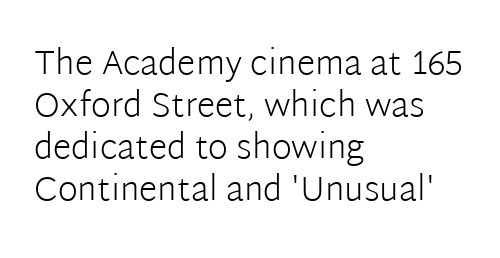
Q: Is the text bold? A: No.
Q: Is the text italic (slanted)? A: No, it is upright.
Q: Is the typeface a serif or a sans-serif typeface? A: Sans-serif.
Q: Is the text underlined? A: No.
Q: How is the paragraph aligned? A: Left-aligned.
Q: Is the spacing between letters normal or unusually wide? A: Normal.
Q: Width (condensed, normal, or wide)? A: Normal.
Q: Stroke contrast? A: Low.
Q: x-height? A: Medium.
Q: Monospaced? A: No.
